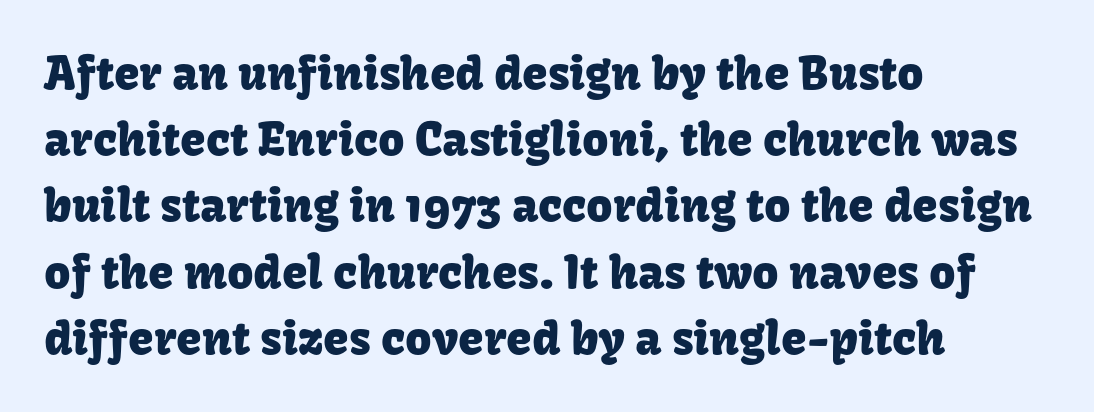
Q: Is the text italic (slanted)? A: No, it is upright.
Q: Is the typeface a serif or a sans-serif typeface? A: Sans-serif.
Q: Is the text underlined? A: No.
Q: How is the paragraph aligned? A: Left-aligned.
Q: Is the spacing between letters normal or unusually wide? A: Normal.
Q: Is the spacing between lines tight, normal or loose? A: Normal.
Q: Width (condensed, normal, or wide)? A: Normal.
Q: Stroke contrast? A: Low.
Q: x-height? A: Medium.
Q: Monospaced? A: No.
